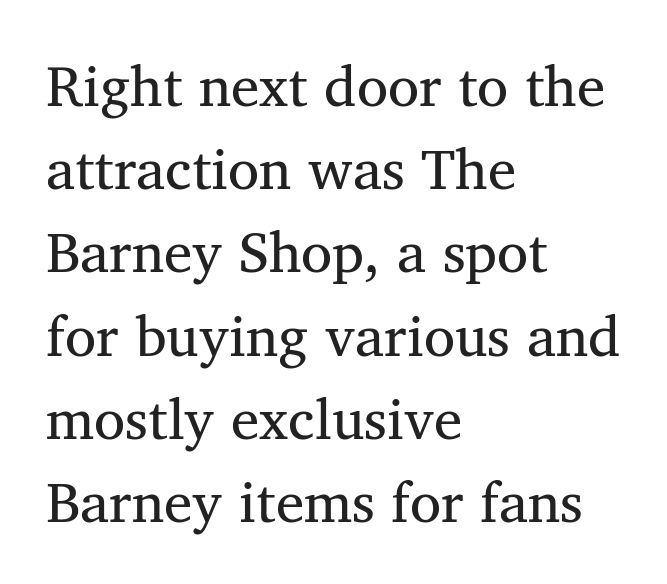
The rows are spaced the way most documents space them. Is this a fixed-width face? No — the glyphs have proportional, varying widths. Compared with typical body copy, the letter spacing here is the same. Typographically, this falls in the serif category. Line beginnings align vertically; line endings do not.
